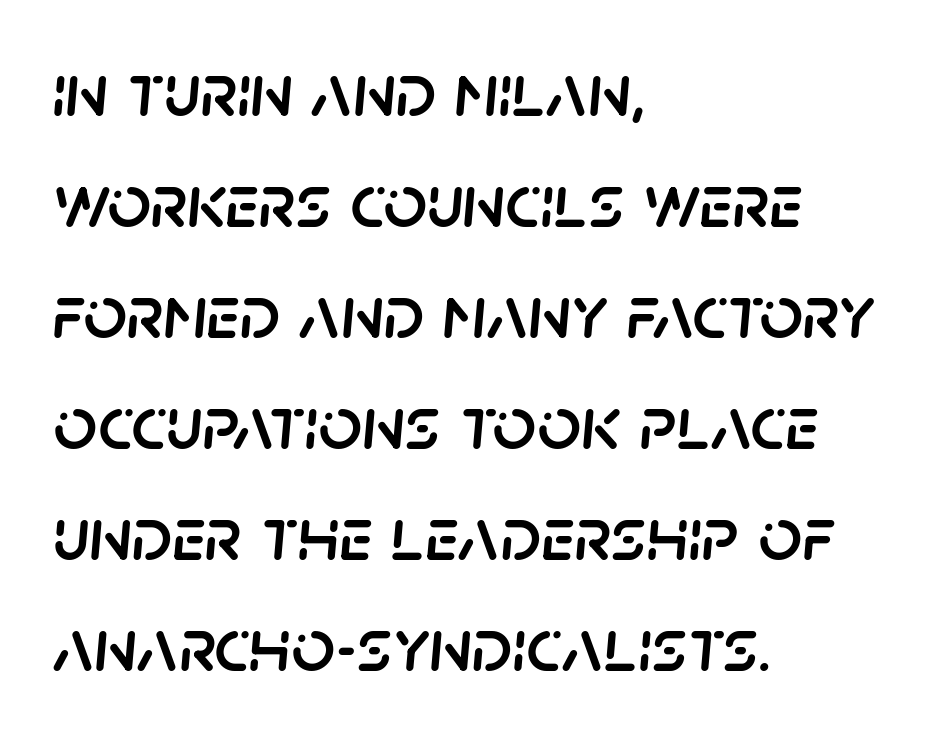
{"italic": "yes", "lean": "right", "slant_degrees": 5, "width": "normal", "stroke_contrast": "low", "x_height": "large", "monospaced": "no", "underline": "no", "align": "left", "line_spacing": "normal", "line_spacing_ratio": 1.46, "letter_spacing": "normal", "letter_spacing_em": 0.0, "glyph_px": 76}
